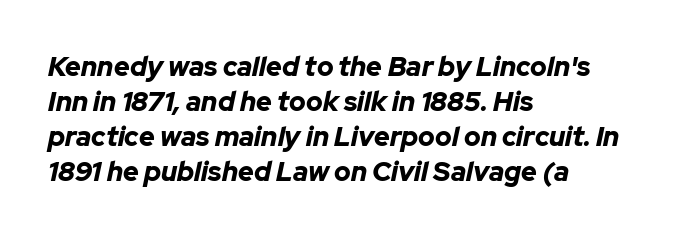
The image shows 27 px bold type, italic (leaning right); set left-aligned, normal line spacing (1.3x), normal letter spacing, not underlined.
